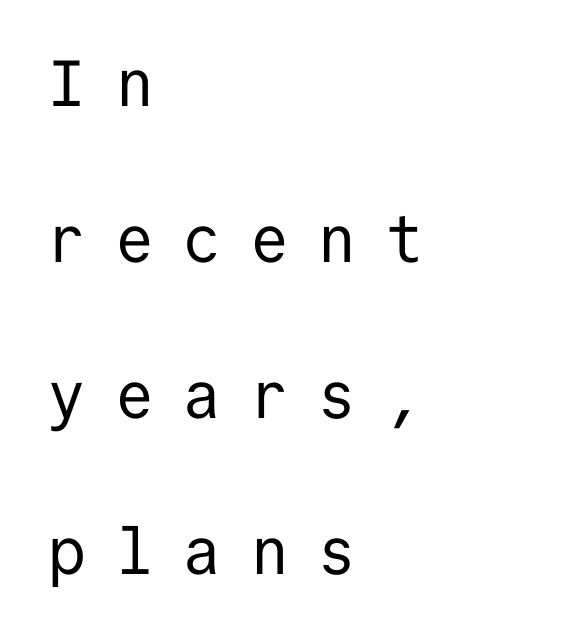
{"serif": "no", "italic": "no", "bold": "no", "weight": "regular", "width": "normal", "stroke_contrast": "low", "x_height": "medium", "monospaced": "yes", "underline": "no", "align": "left", "line_spacing": "loose", "line_spacing_ratio": 2.4, "letter_spacing": "wide", "letter_spacing_em": 0.44, "glyph_px": 65}
